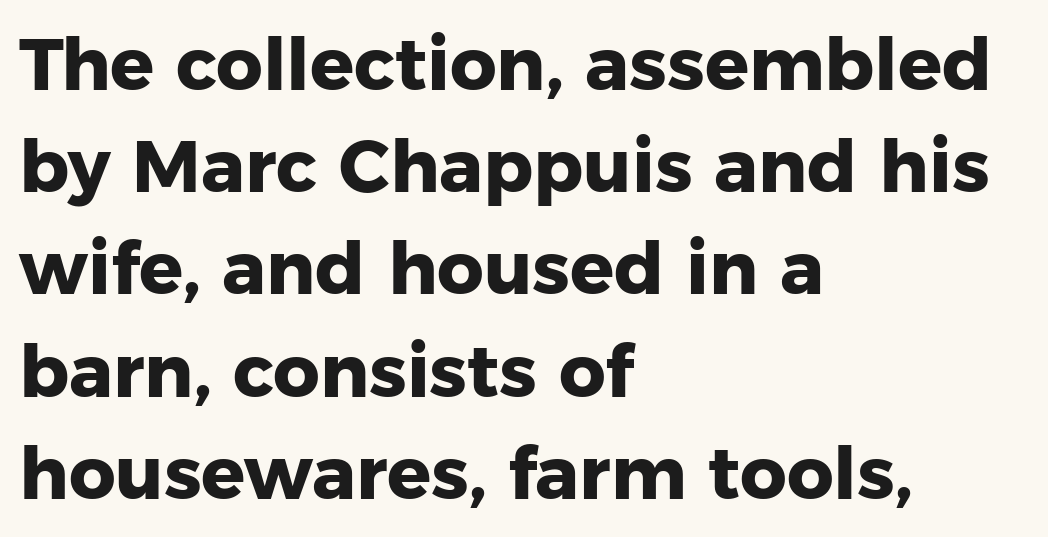
Do the characters align in a grid? No, the font is proportional. Letterform terminals end flat and unadorned throughout the passage. Caption: multi-line text, flush left, ragged right. Heavy-handed strokes throughout: this text is bold.
